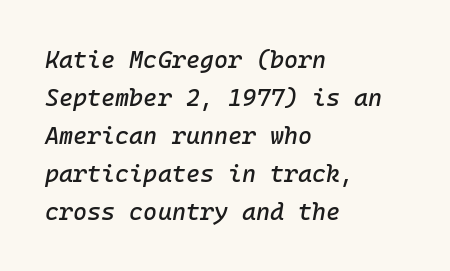
{"italic": "yes", "lean": "right", "slant_degrees": 10, "underline": "no", "align": "left", "line_spacing": "normal", "line_spacing_ratio": 1.58, "letter_spacing": "normal", "letter_spacing_em": 0.0, "glyph_px": 24}
